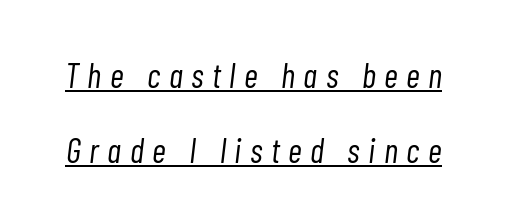
Q: Is the text bold? A: No.
Q: Is the text italic (slanted)? A: Yes, it leans right by about 7 degrees.
Q: Is the text underlined? A: Yes.
Q: Is the spacing between letters normal or unusually wide? A: Unusually wide.
Q: Is the spacing between lines tight, normal or loose? A: Loose.
Q: Width (condensed, normal, or wide)? A: Condensed.
Q: Stroke contrast? A: Low.
Q: x-height? A: Medium.
Q: Monospaced? A: No.
